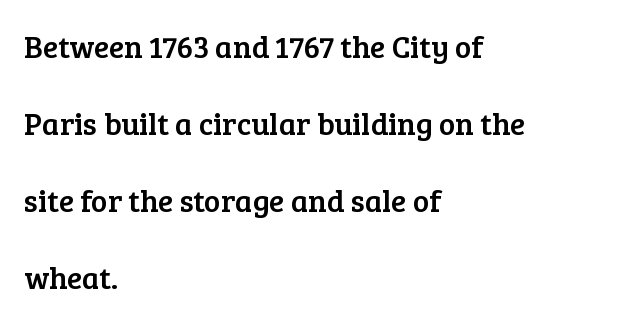
{"serif": "yes", "italic": "no", "width": "normal", "stroke_contrast": "low", "x_height": "medium", "monospaced": "no", "underline": "no", "align": "left", "line_spacing": "loose", "line_spacing_ratio": 2.48, "letter_spacing": "normal", "letter_spacing_em": 0.0, "glyph_px": 31}
